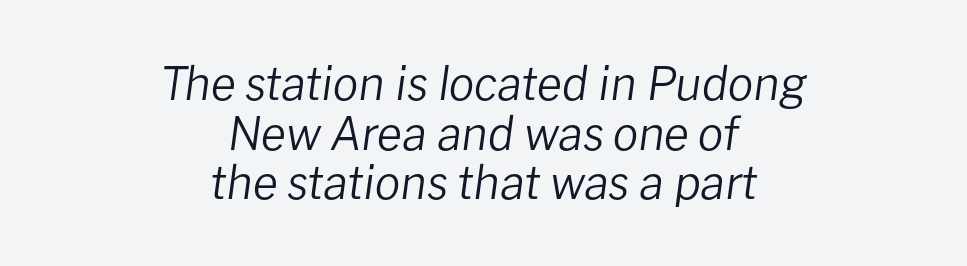
{"italic": "yes", "lean": "right", "slant_degrees": 8, "bold": "no", "weight": "regular", "width": "normal", "stroke_contrast": "low", "x_height": "medium", "monospaced": "no", "underline": "no", "align": "center", "line_spacing": "tight", "line_spacing_ratio": 1.08, "letter_spacing": "normal", "letter_spacing_em": 0.0, "glyph_px": 46}
